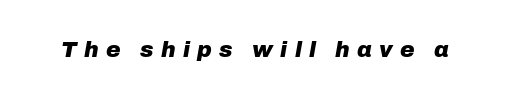
This is oblique type, the kind used for emphasis or titles. Type without underlining. The tracking jumps out immediately: characters are airy and widely separated. Compared with an ordinary text face, these strokes are far heavier — a full bold.
